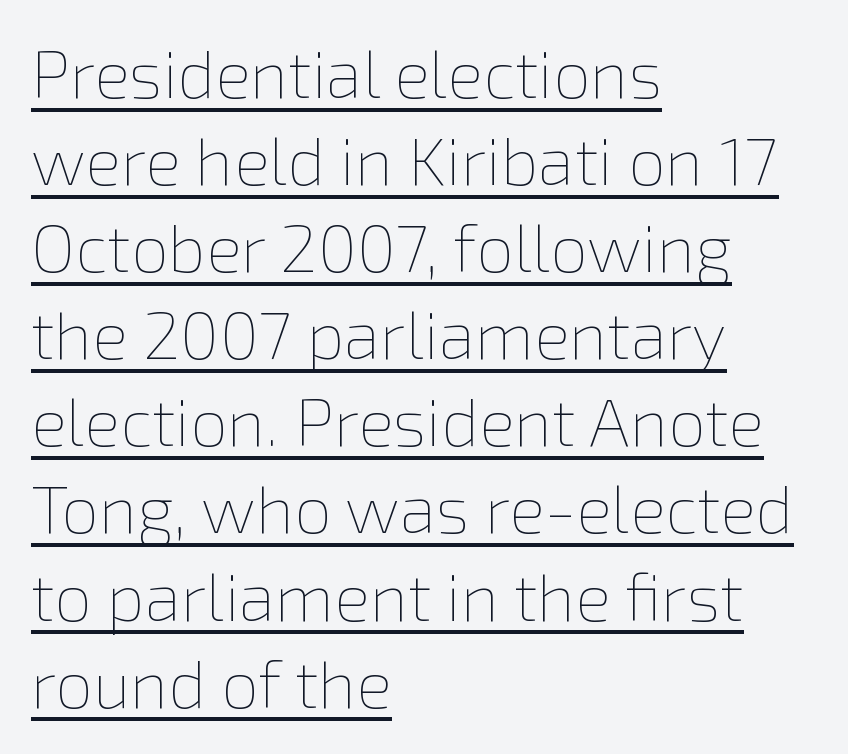
Q: Is the text bold? A: No.
Q: Is the text italic (slanted)? A: No, it is upright.
Q: Is the text underlined? A: Yes.
Q: How is the paragraph aligned? A: Left-aligned.
Q: Is the spacing between letters normal or unusually wide? A: Normal.
Q: Is the spacing between lines tight, normal or loose? A: Normal.
Q: Width (condensed, normal, or wide)? A: Normal.
Q: x-height? A: Medium.
Q: Monospaced? A: No.
